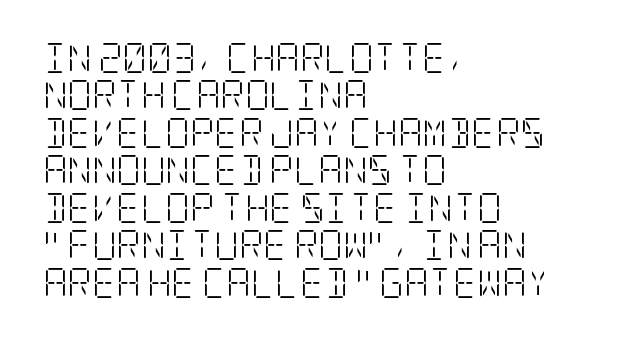
Ink coverage per letter is moderate at most. Does the type have serifs? Yes, each stem ends in a small foot. Every character sits straight up, as roman type does. The type is set solid horizontally, with unmodified tracking. This sample keeps an unexceptional amount of space between lines. Descender tails drop into unmarked territory.
